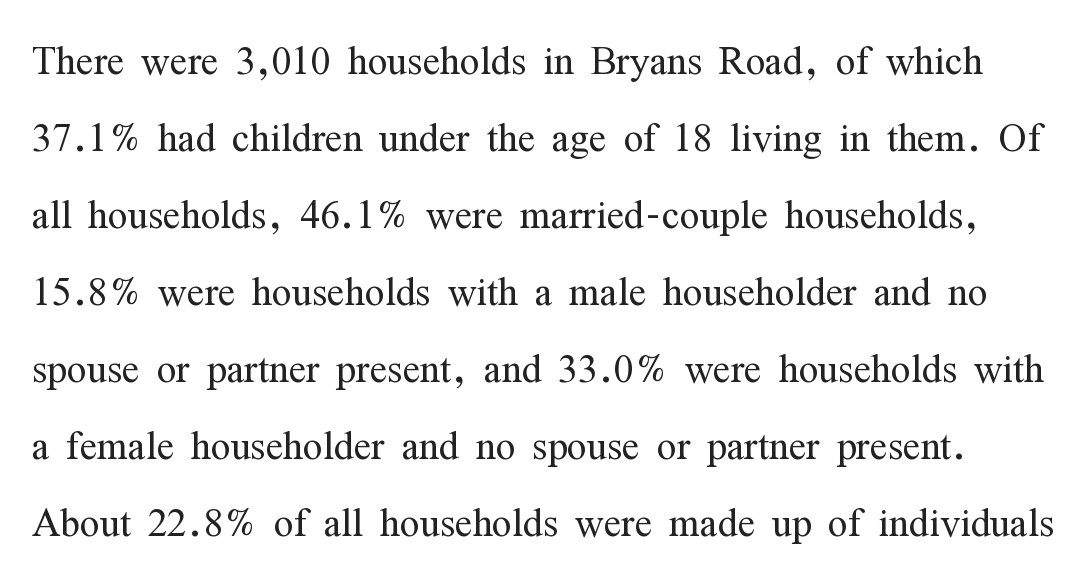
{"serif": "yes", "italic": "no", "bold": "no", "weight": "light", "width": "condensed", "stroke_contrast": "medium", "x_height": "medium", "monospaced": "no", "underline": "no", "line_spacing": "normal", "line_spacing_ratio": 1.48, "letter_spacing": "normal", "letter_spacing_em": 0.0, "glyph_px": 52}
